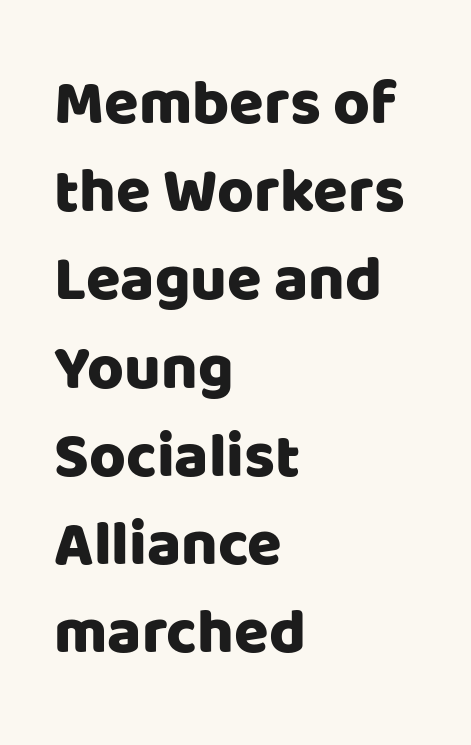
{"serif": "no", "italic": "no", "width": "normal", "stroke_contrast": "low", "x_height": "large", "monospaced": "no", "underline": "no", "align": "left", "line_spacing": "normal", "line_spacing_ratio": 1.4, "letter_spacing": "normal", "letter_spacing_em": 0.0, "glyph_px": 63}
